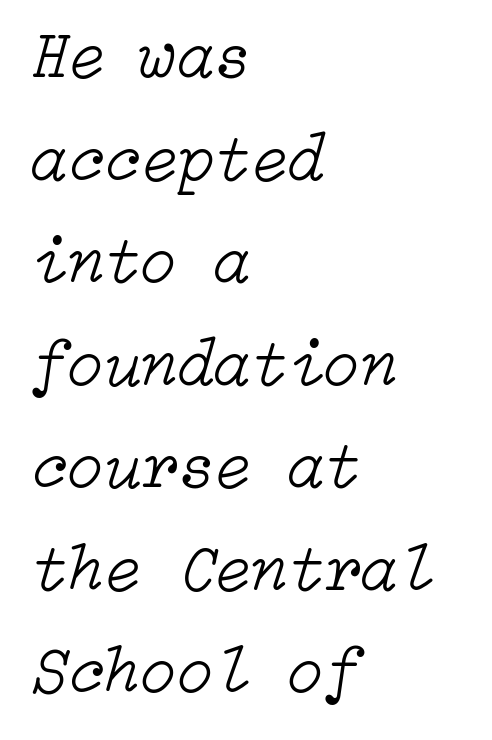
Q: Is the text bold? A: No.
Q: Is the text italic (slanted)? A: Yes, it leans right by about 15 degrees.
Q: Is the text underlined? A: No.
Q: How is the paragraph aligned? A: Left-aligned.
Q: Is the spacing between letters normal or unusually wide? A: Normal.
Q: Is the spacing between lines tight, normal or loose? A: Normal.
Q: Width (condensed, normal, or wide)? A: Normal.
Q: Stroke contrast? A: Low.
Q: x-height? A: Medium.
